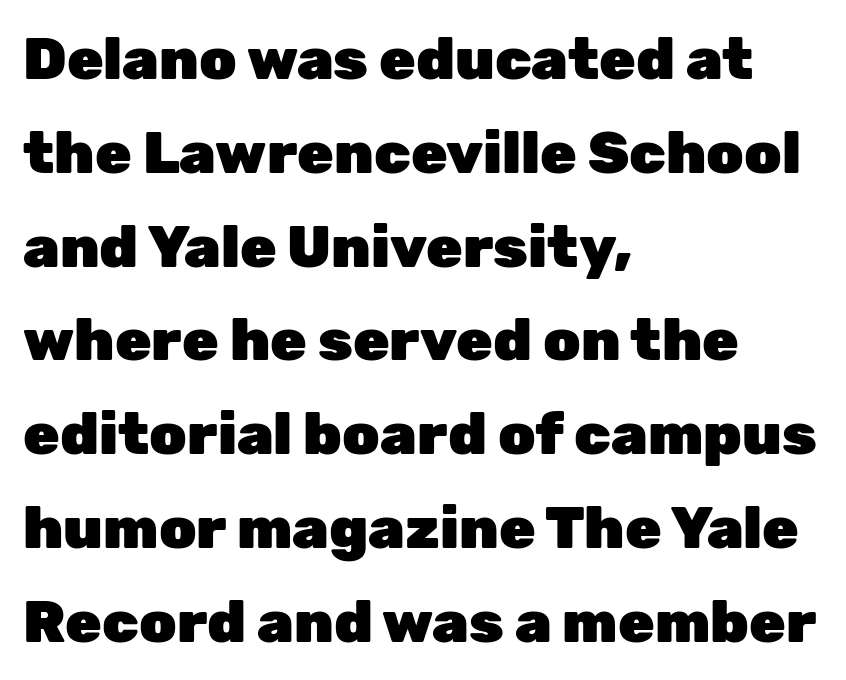
The image shows 59 px heavy sans-serif type, upright; set left-aligned, normal line spacing (1.59x), normal letter spacing, not underlined; low stroke contrast and a medium x-height.
